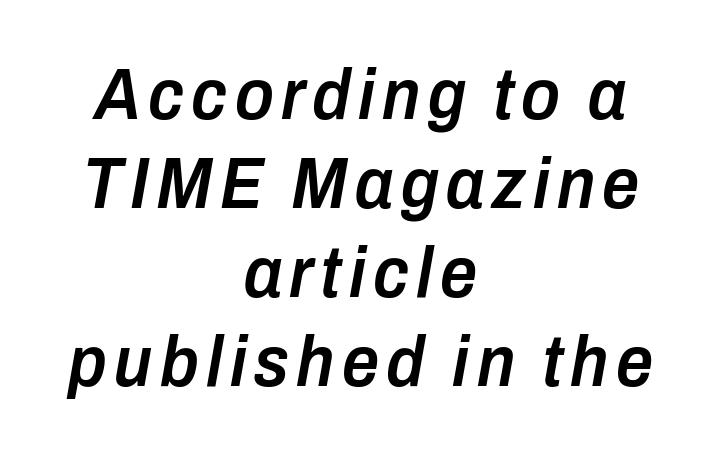
Is the type bold? Partly — it's a semibold, heavier than regular but not fully bold. Character widths vary here, with narrow letters taking less room than wide ones. Characters are canted at an angle relative to the baseline's perpendicular. Type without underlining. Horizontal alignment here is central, giving a formal, balanced look.
